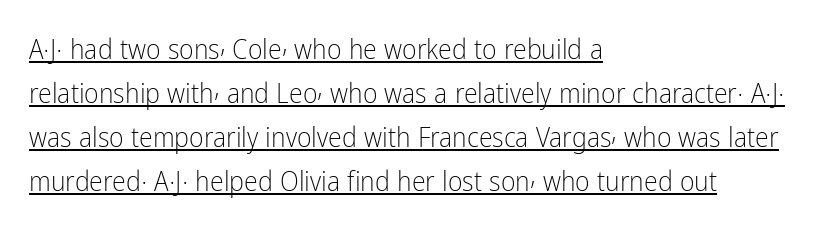
A rule runs beneath these lines of type. Do the letters lean? They stand straight. Nobody touched the tracking dial on this one. Varying glyph widths throughout — classic text-font behaviour. Stem width sits at or under what a default text font uses. The passage shown is typeset with a sans-serif family.
